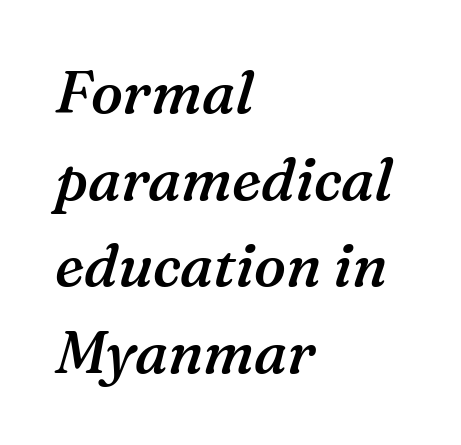
Q: Is the text bold? A: Semi-bold.
Q: Is the text italic (slanted)? A: Yes, it leans right by about 16 degrees.
Q: Is the typeface a serif or a sans-serif typeface? A: Serif.
Q: Is the text underlined? A: No.
Q: How is the paragraph aligned? A: Left-aligned.
Q: Is the spacing between letters normal or unusually wide? A: Normal.
Q: Is the spacing between lines tight, normal or loose? A: Normal.
Q: Width (condensed, normal, or wide)? A: Normal.
Q: Stroke contrast? A: Medium.
Q: x-height? A: Medium.
Q: Monospaced? A: No.
